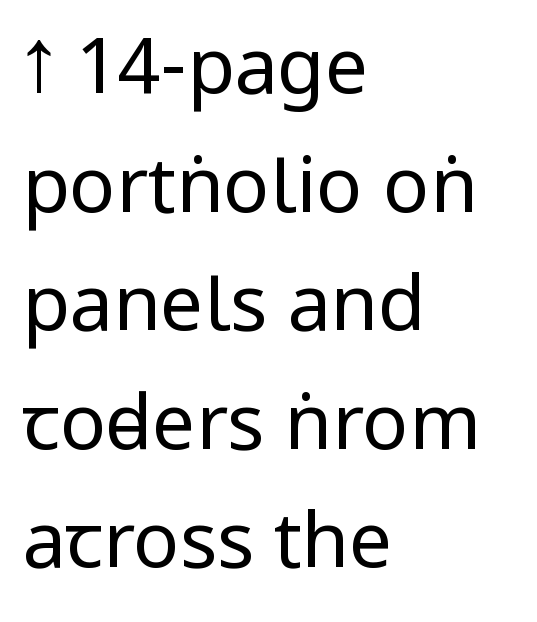
Heaviness? Minimal to ordinary, like unemphasized prose. Vertically, the passage feels balanced, rows spaced as you'd expect. Is this a fixed-width face? No — the glyphs have proportional, varying widths. Grotesque or geometric, the face here clearly has no serifs.
